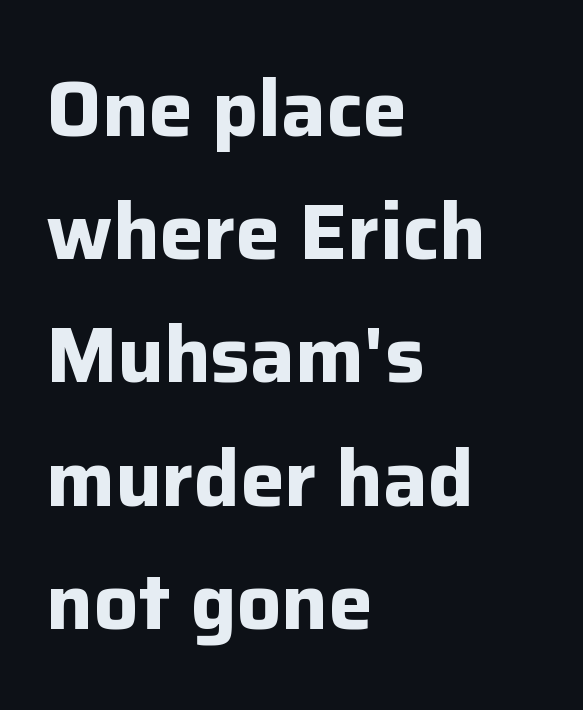
The image shows 79 px bold sans-serif type, upright; set left-aligned, normal line spacing (1.56x), normal letter spacing, not underlined; low stroke contrast and a medium x-height.
